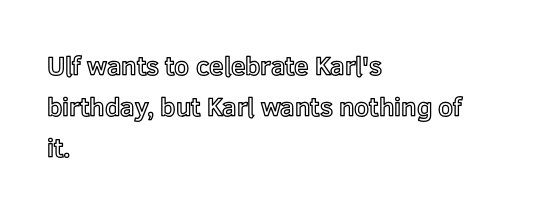
Q: Is the text italic (slanted)? A: No, it is upright.
Q: Is the text underlined? A: No.
Q: How is the paragraph aligned? A: Left-aligned.
Q: Is the spacing between letters normal or unusually wide? A: Normal.
Q: Is the spacing between lines tight, normal or loose? A: Normal.
